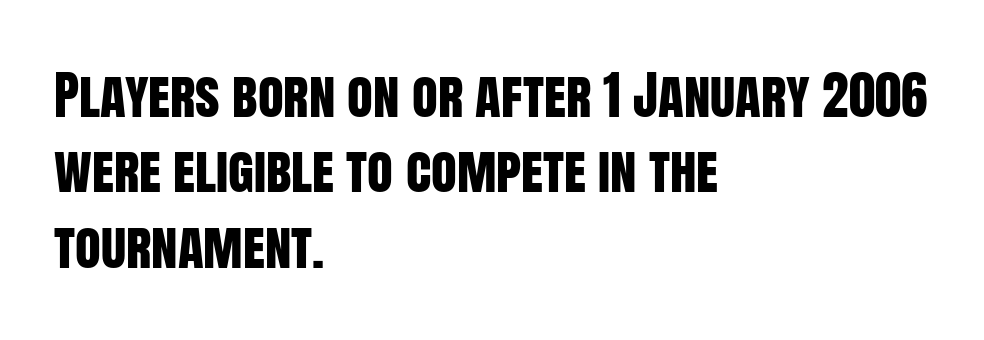
If you drew a line through each stem, it would be perfectly vertical. The passage shown stacks its lines at a standard gap. The letters sit at their default tracking, neither squeezed nor spread. This sample has the flowing, uneven cadence of proportional lettering.
